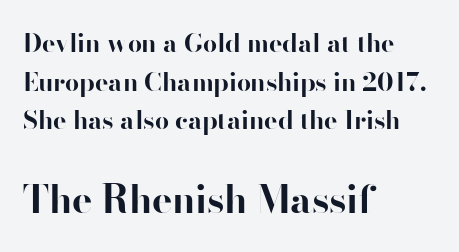
Between one letter and the next there's only the usual sliver of space. This sample is left-justified, so line endings fall wherever the words run out. The characters look thick and weighty, a clear bold. Tall strokes in this sample are plumb rather than angled.
